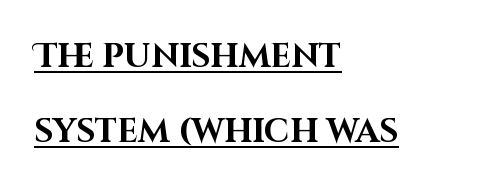
The lines in this sample share a left origin and differ only in where they stop. Compared with typical body copy, the letter spacing here is the same. The specimen reads as upright at a glance. The letters advance in unequal steps, a hallmark of proportional type. Students, observe: this is what heavily led, spacious text looks like.
